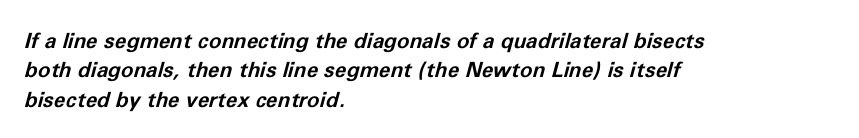
Q: Is the text bold? A: Yes.
Q: Is the text italic (slanted)? A: Yes, it leans right by about 11 degrees.
Q: Is the text underlined? A: No.
Q: How is the paragraph aligned? A: Left-aligned.
Q: Is the spacing between letters normal or unusually wide? A: Normal.
Q: Is the spacing between lines tight, normal or loose? A: Normal.
